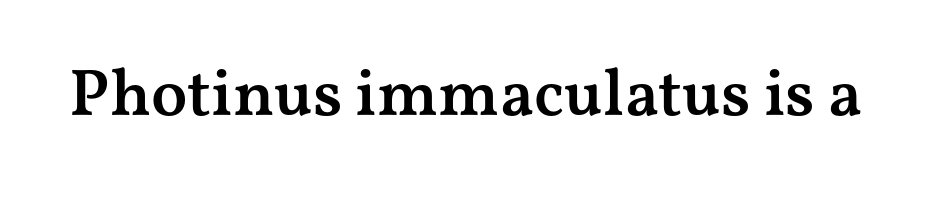
Letters rest on an invisible, unmarked baseline. A roman cut, with each character standing at attention. Note: serifs present on the glyphs. The letterforms sit shoulder to shoulder at normal distance.
